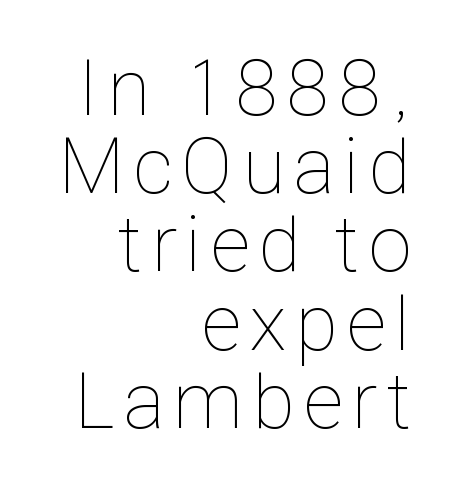
The image shows 79 px thin, condensed type, upright; set right-aligned, tight line spacing (0.99x), not underlined; low stroke contrast and a medium x-height.
